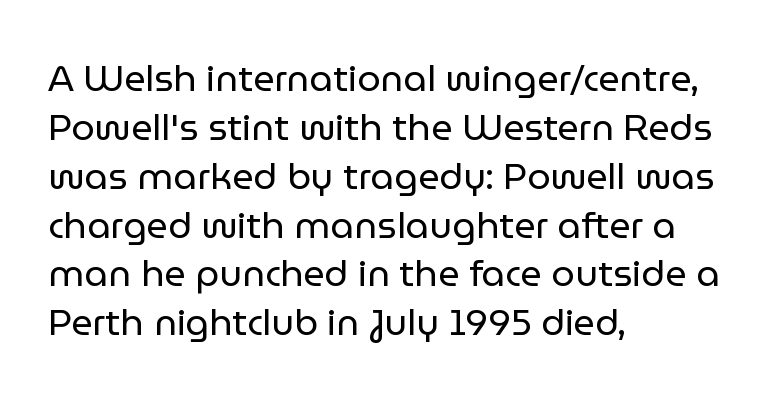
Q: Is the text bold? A: No.
Q: Is the text italic (slanted)? A: No, it is upright.
Q: Is the typeface a serif or a sans-serif typeface? A: Sans-serif.
Q: Is the text underlined? A: No.
Q: How is the paragraph aligned? A: Left-aligned.
Q: Is the spacing between letters normal or unusually wide? A: Normal.
Q: Is the spacing between lines tight, normal or loose? A: Normal.
Q: Width (condensed, normal, or wide)? A: Normal.
Q: Stroke contrast? A: Low.
Q: x-height? A: Medium.
Q: Monospaced? A: No.
